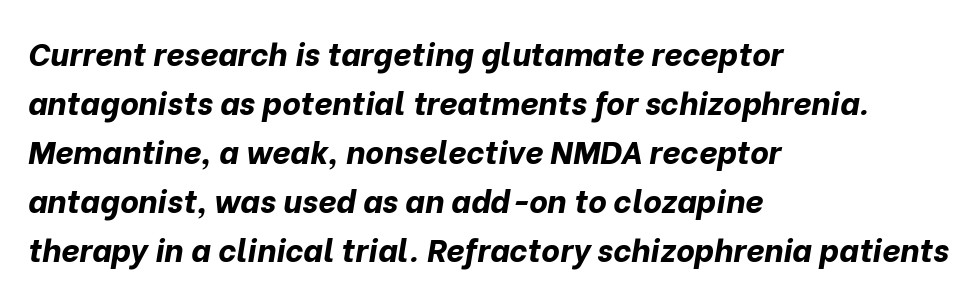
The image shows 32 px bold type, italic (leaning right); set left-aligned, normal line spacing (1.53x), normal letter spacing, not underlined; low stroke contrast and a medium x-height.
